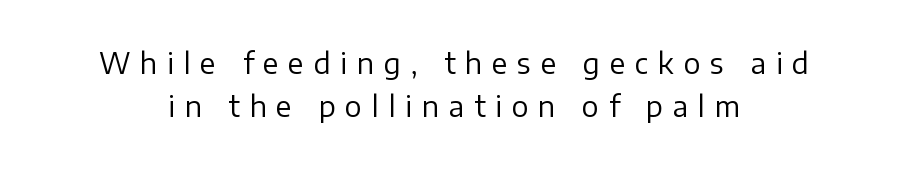
Someone cranked the tracking dial way up on this one. Type style note: lacks serifs. The specimen reads as upright at a glance. Is there much room between lines? A standard amount, neither cramped nor airy. Do the characters align in a grid? No, the font is proportional.
